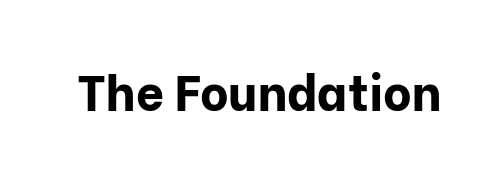
Q: Is the text bold? A: Yes.
Q: Is the text italic (slanted)? A: No, it is upright.
Q: Is the typeface a serif or a sans-serif typeface? A: Sans-serif.
Q: Is the text underlined? A: No.
Q: Is the spacing between letters normal or unusually wide? A: Normal.
Q: Width (condensed, normal, or wide)? A: Normal.
Q: Stroke contrast? A: Low.
Q: x-height? A: Medium.
Q: Monospaced? A: No.
